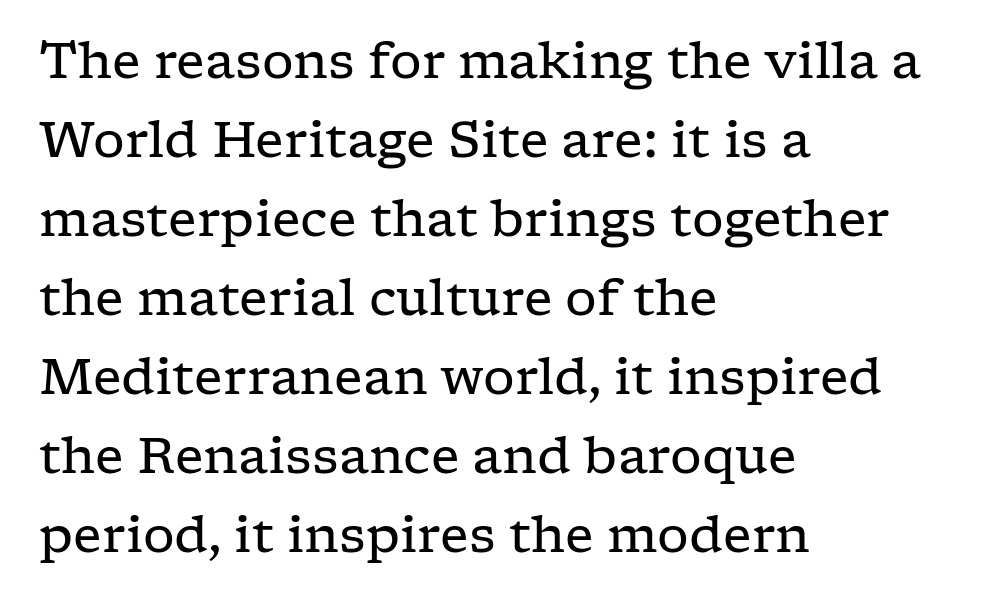
The paragraph shown leans on its left margin. Weight: not bold — regular or lighter. Are there feet on the stems? There are — it's a serif. The face used here is proportionally spaced, like ordinary book or web type.
